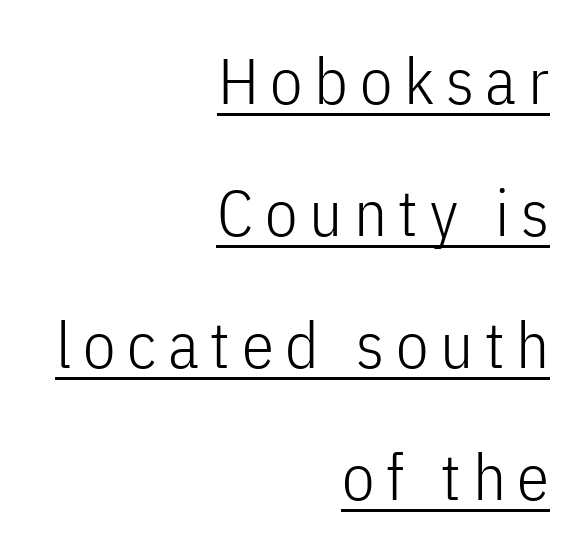
The image shows 65 px light, condensed sans-serif type, upright; set right-aligned, loose line spacing (2.03x), underlined; low stroke contrast and a medium x-height.
